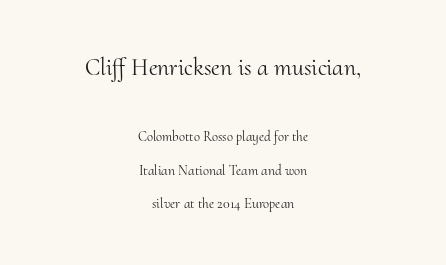
{"italic": "no", "bold": "no", "underline": "no", "align": "center", "line_spacing": "loose", "line_spacing_ratio": 2.38, "letter_spacing": "normal", "letter_spacing_em": 0.0, "larger_block": "first", "size_ratio": 1.71, "glyph_px": 24}
